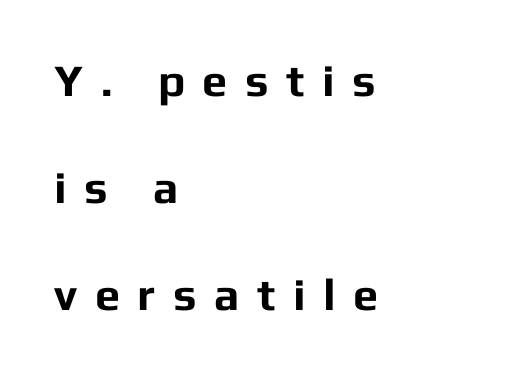
The designer dialed line spacing up above the default. What weight is shown? A full bold with thick strokes. Is the letter spacing exaggerated? Yes — the characters are pushed far apart. All the whitespace from short lines collects on the right. Words float on clear page, feet unadorned.
